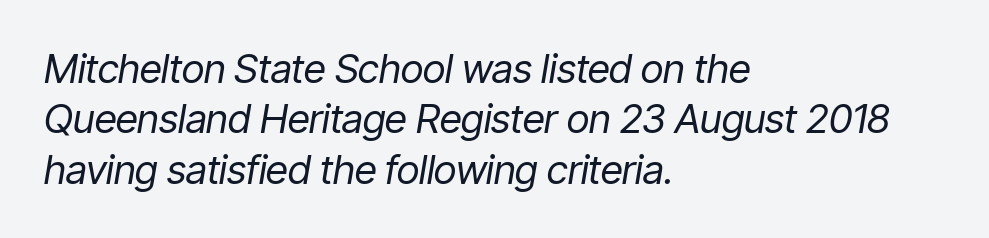
Q: Is the text bold? A: No.
Q: Is the text italic (slanted)? A: Yes, it leans right by about 9 degrees.
Q: Is the text underlined? A: No.
Q: How is the paragraph aligned? A: Left-aligned.
Q: Is the spacing between letters normal or unusually wide? A: Normal.
Q: Is the spacing between lines tight, normal or loose? A: Normal.
Q: Width (condensed, normal, or wide)? A: Condensed.
Q: Stroke contrast? A: Low.
Q: x-height? A: Medium.
Q: Monospaced? A: No.
